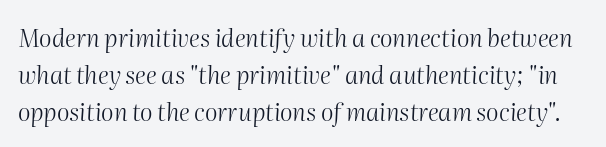
Vertically, the passage feels balanced, rows spaced as you'd expect. Tracking value appears to be zero — textbook default spacing. Quick note: underline off. Looking at the ascenders, they clearly lean.
